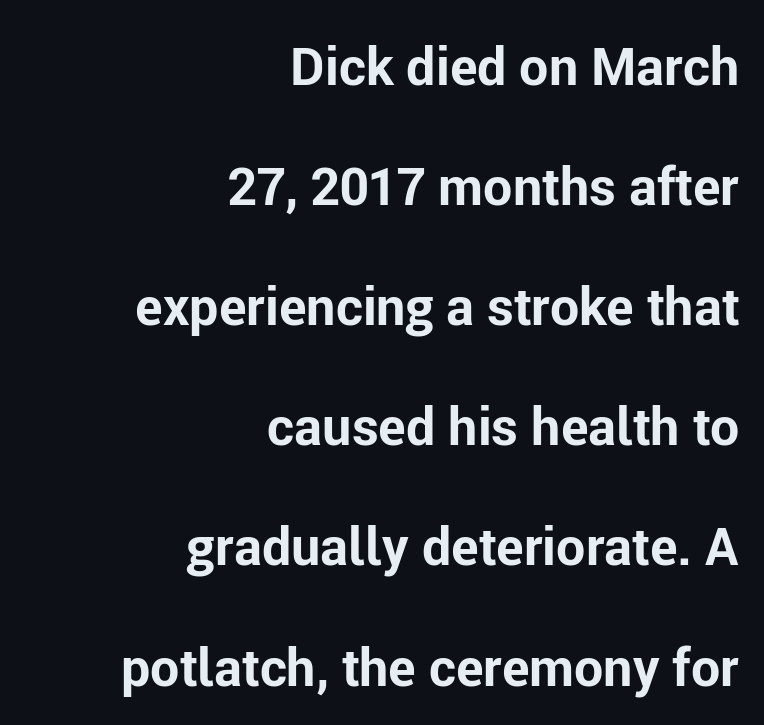
This is heavy type, rendered in bold. Grotesque or geometric, the face here clearly has no serifs. The paragraph shown leans on its right margin. If you measured baseline to baseline, you'd find a long distance. Bare-footed words on every line.
